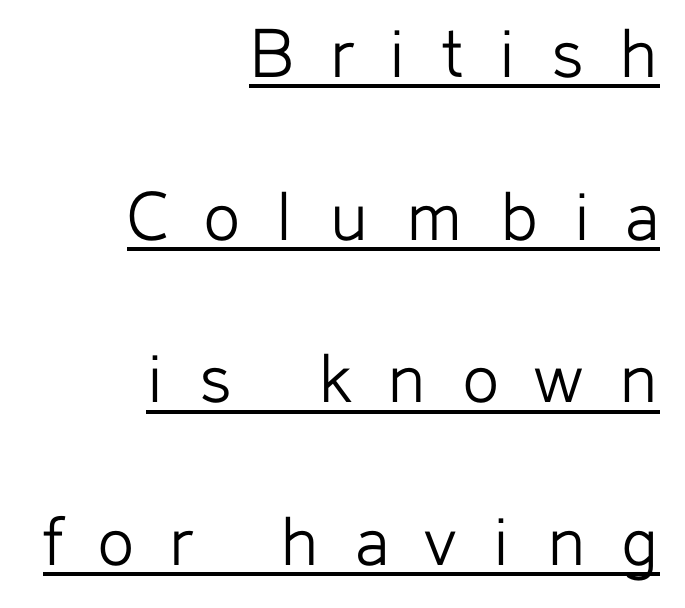
Each word looks stretched out because of the extra space between its letters. This rendering uses right alignment, leaving the left contour irregular. Airy leading. Caption: face not bold, strokes unweighted.
